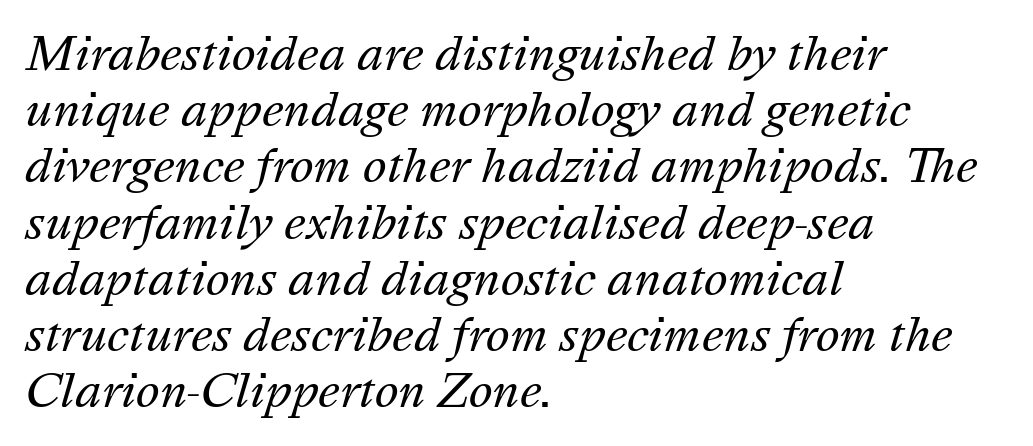
The image shows 45 px regular-weight type, italic (leaning right); set left-aligned, normal line spacing (1.25x), normal letter spacing, not underlined; medium stroke contrast and a medium x-height.
